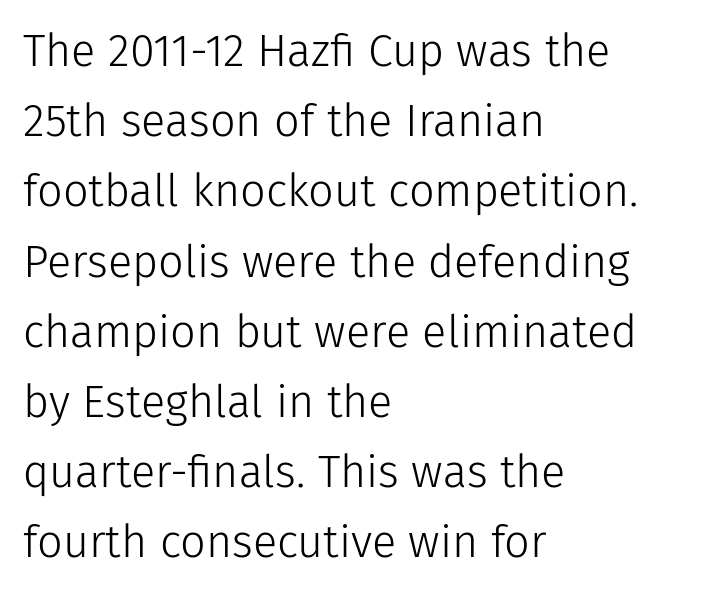
The image shows 45 px light sans-serif type, upright; set left-aligned, normal line spacing (1.56x), normal letter spacing, not underlined; low stroke contrast and a medium x-height.
